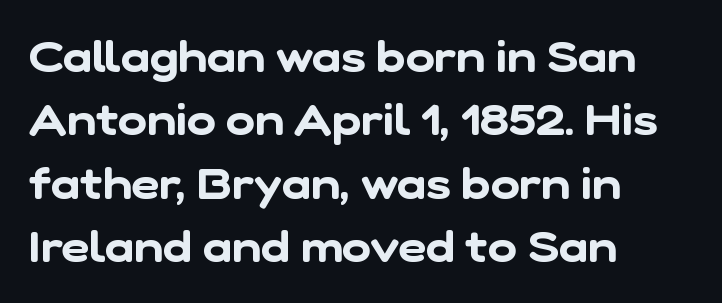
{"serif": "no", "width": "normal", "stroke_contrast": "low", "x_height": "medium", "monospaced": "no", "underline": "no", "align": "left", "line_spacing": "normal", "line_spacing_ratio": 1.44, "letter_spacing": "normal", "letter_spacing_em": 0.0, "glyph_px": 44}
